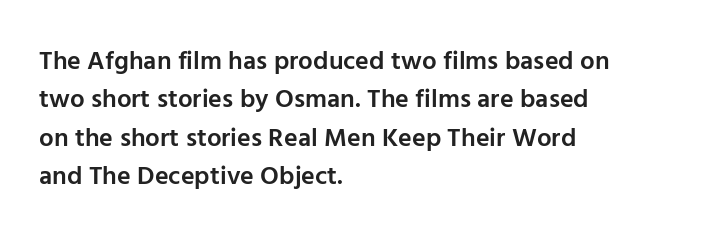
The image shows 26 px text type, upright; set left-aligned, normal line spacing (1.48x), normal letter spacing, not underlined.
